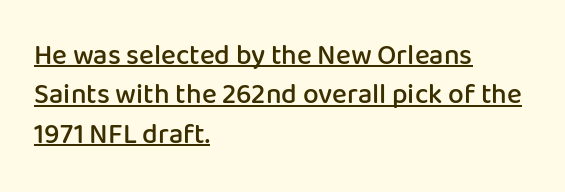
The image shows 28 px semibold sans-serif type, upright; set left-aligned, normal line spacing (1.41x), normal letter spacing, underlined; low stroke contrast and a medium x-height.
